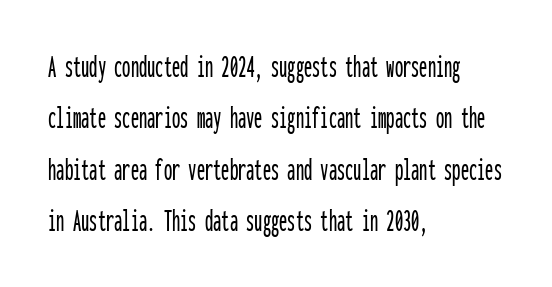
{"serif": "no", "italic": "no", "width": "condensed", "stroke_contrast": "low", "x_height": "medium", "monospaced": "yes", "underline": "no", "align": "left", "line_spacing": "normal", "line_spacing_ratio": 1.56, "letter_spacing": "normal", "letter_spacing_em": 0.0, "glyph_px": 33}
